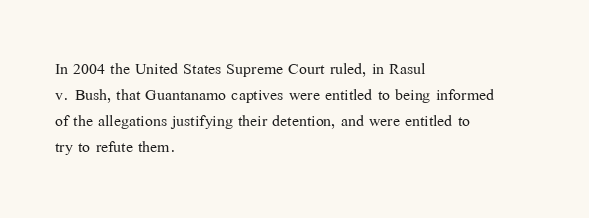
Q: Is the text bold? A: No.
Q: Is the text italic (slanted)? A: No, it is upright.
Q: Is the text underlined? A: No.
Q: How is the paragraph aligned? A: Left-aligned.
Q: Is the spacing between letters normal or unusually wide? A: Normal.
